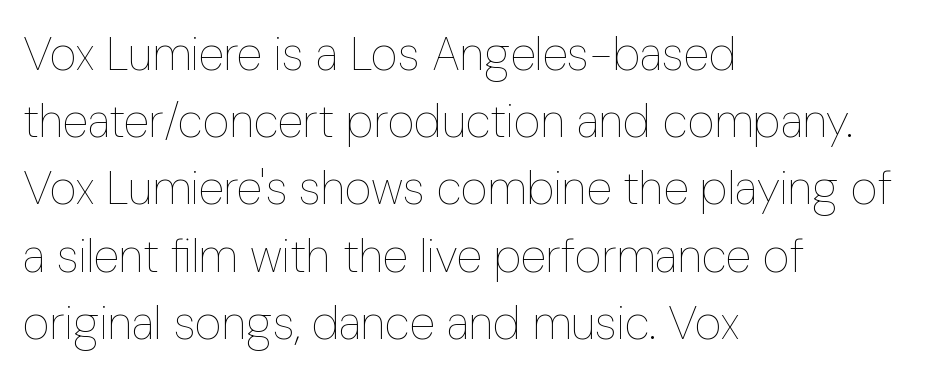
{"italic": "no", "bold": "no", "weight": "thin", "width": "condensed", "stroke_contrast": "low", "x_height": "medium", "monospaced": "no", "underline": "no", "align": "left", "line_spacing": "normal", "line_spacing_ratio": 1.43, "letter_spacing": "normal", "letter_spacing_em": 0.0, "glyph_px": 47}
